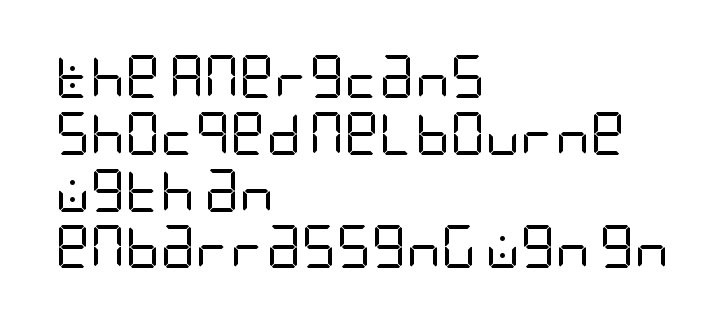
Q: Is the text bold? A: No.
Q: Is the text italic (slanted)? A: No, it is upright.
Q: Is the typeface a serif or a sans-serif typeface? A: Sans-serif.
Q: Is the text underlined? A: No.
Q: How is the paragraph aligned? A: Left-aligned.
Q: Is the spacing between letters normal or unusually wide? A: Normal.
Q: Is the spacing between lines tight, normal or loose? A: Normal.
Q: Width (condensed, normal, or wide)? A: Condensed.
Q: Stroke contrast? A: Low.
Q: x-height? A: Large.
